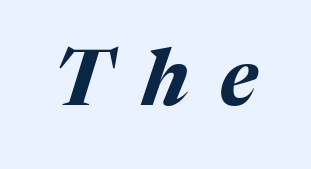
Italic: yes, the glyphs are oblique. Do the characters align in a grid? No, the font is proportional. The sample has been set heavy, in full bold. Loose tracking; the words dissolve into strings of separated letters.
